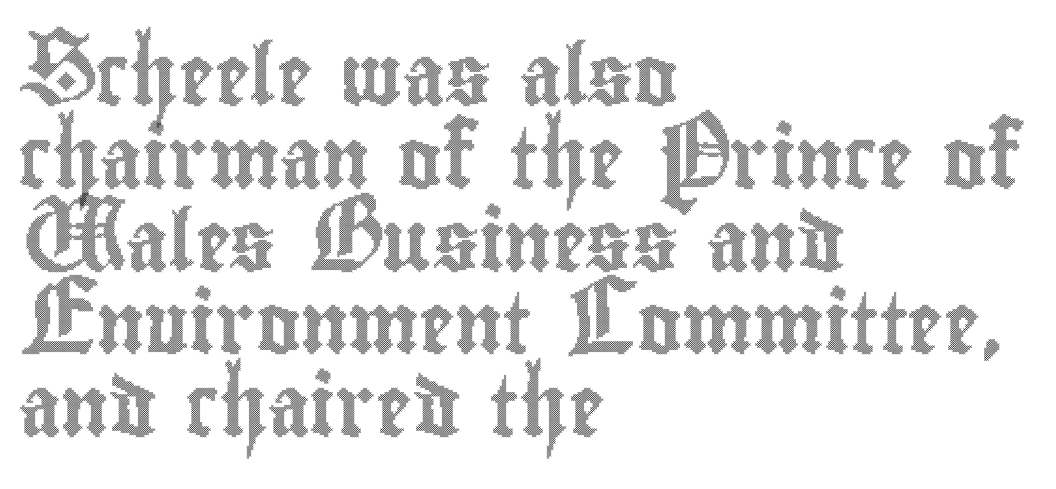
Q: Is the text italic (slanted)? A: No, it is upright.
Q: Is the text underlined? A: No.
Q: How is the paragraph aligned? A: Left-aligned.
Q: Is the spacing between letters normal or unusually wide? A: Normal.
Q: Is the spacing between lines tight, normal or loose? A: Normal.
Q: Width (condensed, normal, or wide)? A: Condensed.
Q: x-height? A: Small.
Q: Monospaced? A: No.
